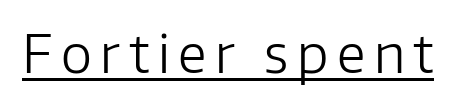
You can tell from the bare stems that sans-serif type was used. Looks like regular typesetting: each glyph gets only the width it needs. Is there an underline? Yes — a line sits under the letters. Unlike italic type, these characters show no tilt at all. The font sits on the lighter half of the weight spectrum, regular included.
